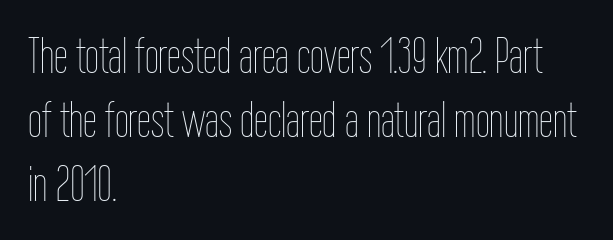
The image shows 50 px thin, condensed type, upright; set left-aligned, normal line spacing (1.28x), normal letter spacing, not underlined; low stroke contrast and a medium x-height.
